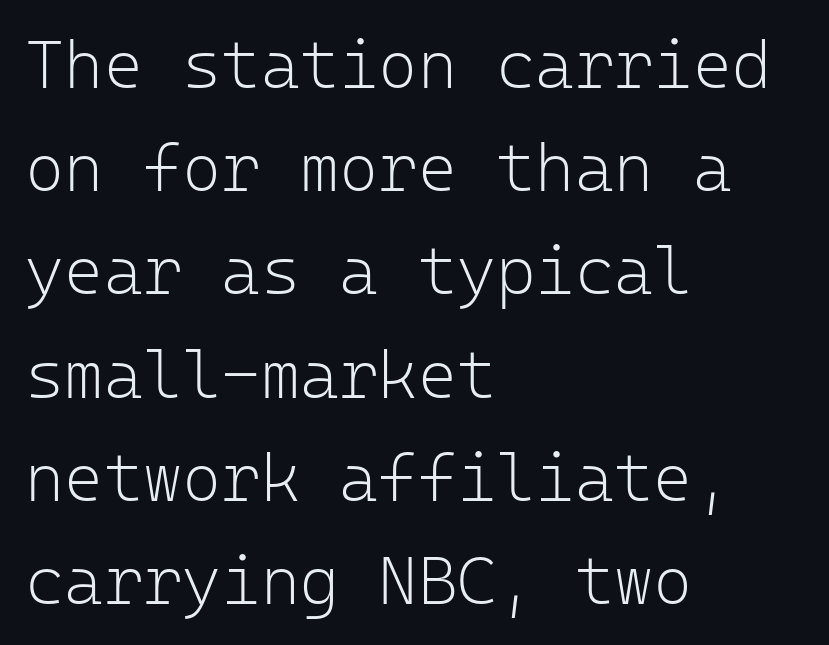
The image shows 67 px light sans-serif type, upright, monospaced; set left-aligned, normal line spacing (1.54x), normal letter spacing, not underlined; low stroke contrast and a medium x-height.
